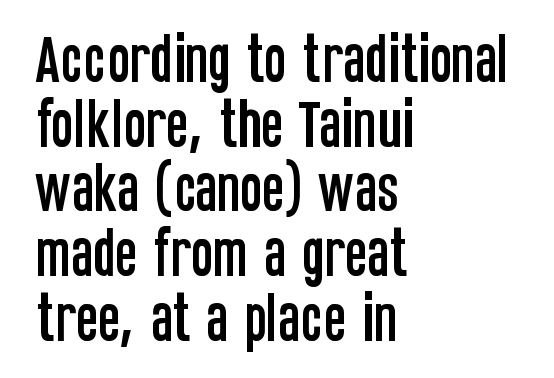
{"serif": "no", "italic": "no", "width": "condensed", "stroke_contrast": "low", "x_height": "large", "monospaced": "no", "underline": "no", "align": "left", "line_spacing_ratio": 1.22, "letter_spacing": "normal", "letter_spacing_em": 0.0, "glyph_px": 53}
